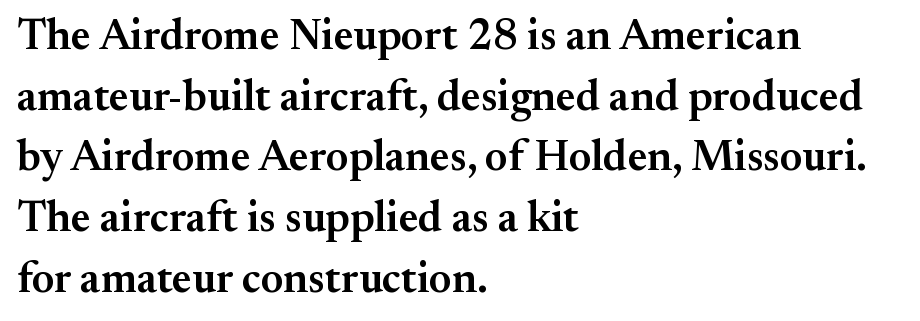
Q: Is the text bold? A: Semi-bold.
Q: Is the text italic (slanted)? A: No, it is upright.
Q: Is the typeface a serif or a sans-serif typeface? A: Serif.
Q: Is the text underlined? A: No.
Q: How is the paragraph aligned? A: Left-aligned.
Q: Is the spacing between letters normal or unusually wide? A: Normal.
Q: Is the spacing between lines tight, normal or loose? A: Normal.
Q: Width (condensed, normal, or wide)? A: Normal.
Q: Stroke contrast? A: Medium.
Q: x-height? A: Small.
Q: Monospaced? A: No.
